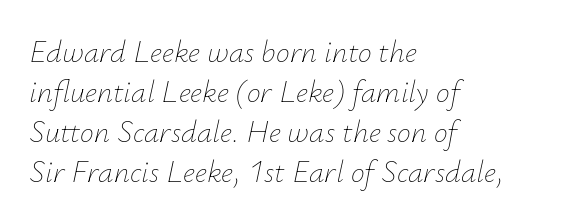
{"italic": "yes", "lean": "right", "slant_degrees": 12, "bold": "no", "weight": "thin", "width": "normal", "stroke_contrast": "low", "x_height": "small", "monospaced": "no", "underline": "no", "align": "left", "line_spacing": "normal", "line_spacing_ratio": 1.29, "letter_spacing": "normal", "letter_spacing_em": 0.0, "glyph_px": 31}
